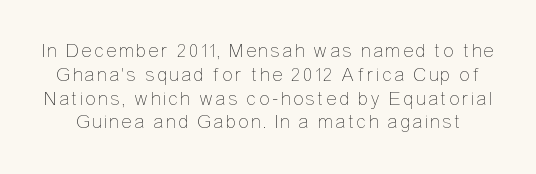
The baseline area is clear. The axis of the letterforms is exactly vertical. The weight tops out at a normal text grade.
